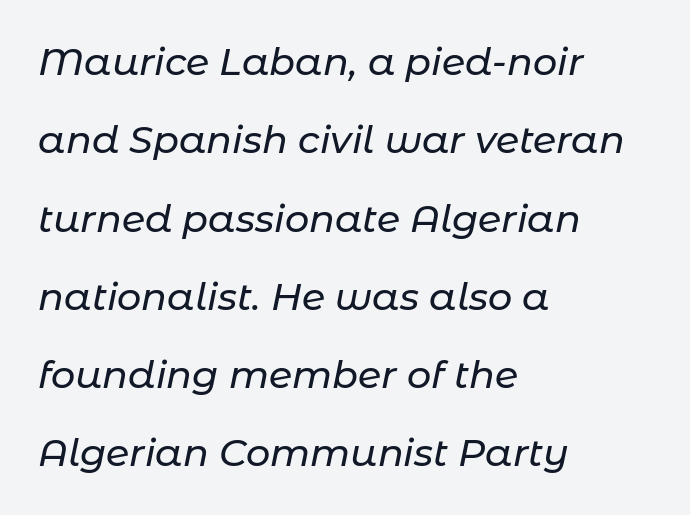
Q: Is the text italic (slanted)? A: Yes, it leans right by about 11 degrees.
Q: Is the text underlined? A: No.
Q: How is the paragraph aligned? A: Left-aligned.
Q: Is the spacing between letters normal or unusually wide? A: Normal.
Q: Is the spacing between lines tight, normal or loose? A: Loose.
Q: Width (condensed, normal, or wide)? A: Normal.
Q: Stroke contrast? A: Low.
Q: x-height? A: Medium.
Q: Monospaced? A: No.
